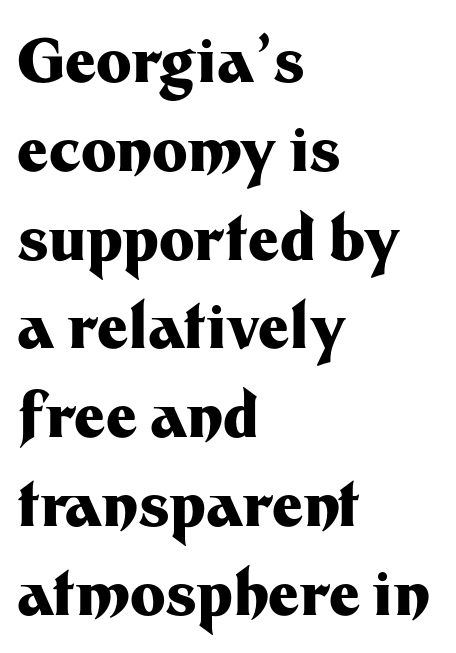
The image shows 60 px heavy sans-serif type, upright; set left-aligned, normal line spacing (1.48x), normal letter spacing, not underlined; medium stroke contrast and a medium x-height.
